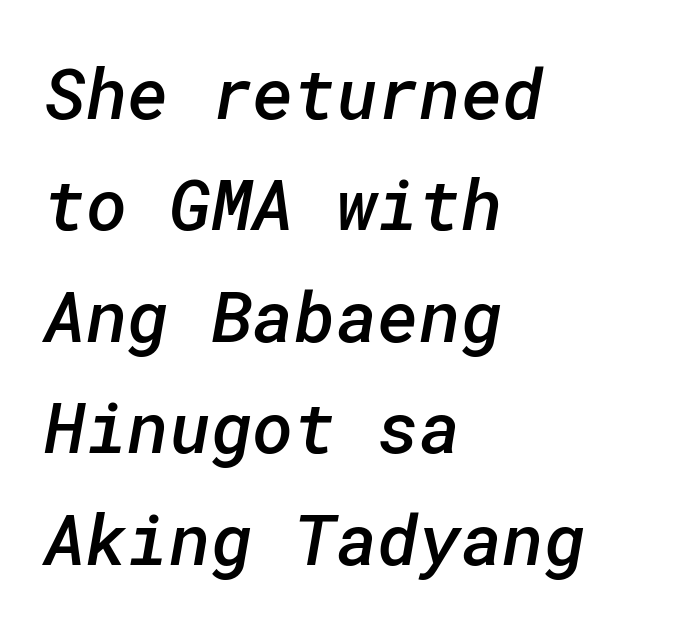
The image shows 71 px semibold sans-serif type; set left-aligned, normal line spacing (1.57x), normal letter spacing, not underlined; low stroke contrast and a medium x-height.
